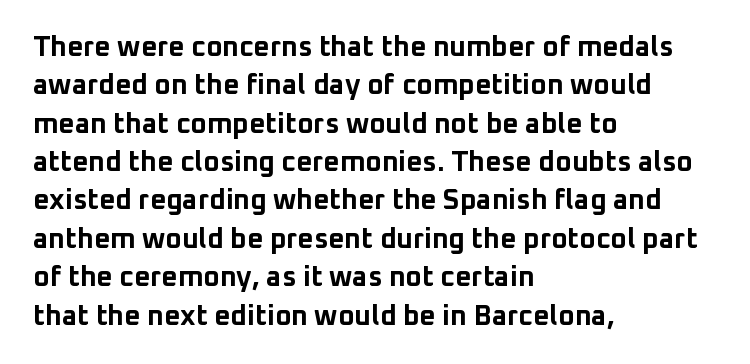
The sample has been set heavy, in full bold. Regarding leading, the lines here are spaced in the standard way. Posture: straight, roman, zero tilt. Line beginnings align vertically; line endings do not. Characters follow at the spacing the type designer built in. Underlining? Definitely not there.
